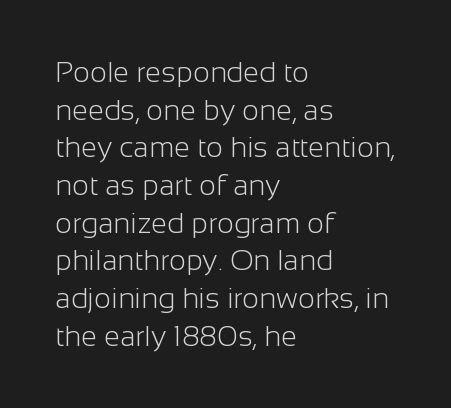
Typographically, this falls in the sans-serif category. The space beneath each line is pristine and unruled. Spacing verdict: proportional, widths tailored to each character. The lines in this sample share a left origin and differ only in where they stop. The letters stand straight up with perfectly vertical stems.
